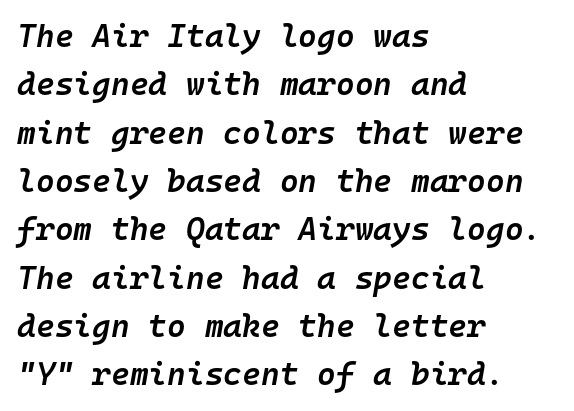
Each letter, wide or thin by design, is forced into the same width here. The sample has been set in demibold, a notch under bold. Typeset ragged right — the left edge is the straight one. The text carries the slant typical of an italic or oblique font. Lines of text with bare space underneath. The rendering uses a moderate line-height, typical for paragraphs.
